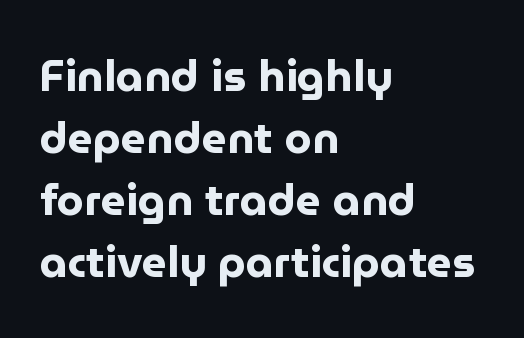
The image shows 44 px bold sans-serif type, upright; set left-aligned, normal line spacing (1.41x), normal letter spacing, not underlined; low stroke contrast and a medium x-height.
